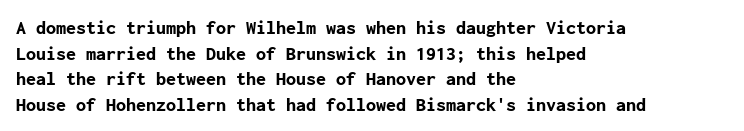
The image shows 20 px bold type, upright; set left-aligned, normal line spacing (1.28x), normal letter spacing, not underlined.
